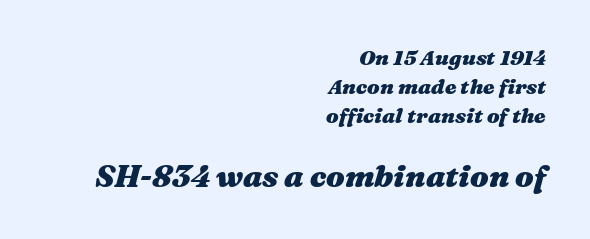
Q: Is the text bold? A: Yes.
Q: Is the text italic (slanted)? A: Yes, it leans right by about 16 degrees.
Q: Is the text underlined? A: No.
Q: How is the paragraph aligned? A: Right-aligned.
Q: Is the spacing between letters normal or unusually wide? A: Normal.
Q: Is the spacing between lines tight, normal or loose? A: Normal.
Q: Which block of text is set in a larger size, the first (top) or the second (bottom)? A: The second (bottom) one.
Q: Width (condensed, normal, or wide)? A: Wide.
Q: Stroke contrast? A: Medium.
Q: x-height? A: Medium.
Q: Monospaced? A: No.
